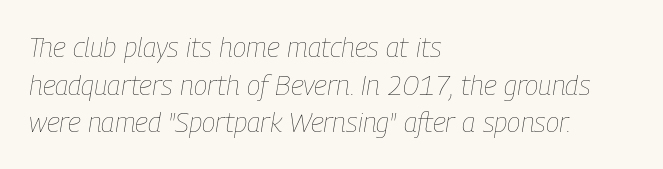
{"italic": "yes", "lean": "right", "slant_degrees": 9, "bold": "no", "weight": "thin", "width": "condensed", "stroke_contrast": "low", "x_height": "medium", "monospaced": "no", "underline": "no", "align": "left", "line_spacing": "normal", "line_spacing_ratio": 1.34, "letter_spacing": "normal", "letter_spacing_em": 0.0, "glyph_px": 28}
